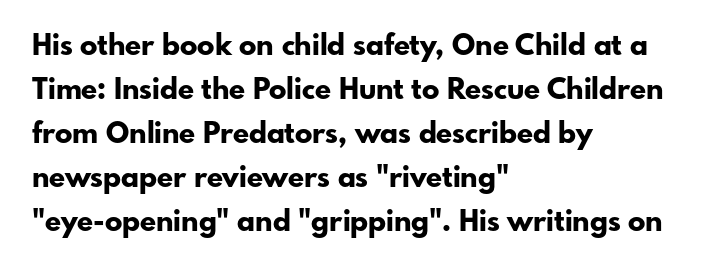
The image shows 29 px bold sans-serif type, upright; set left-aligned, normal line spacing (1.52x), normal letter spacing, not underlined; low stroke contrast and a small x-height.
